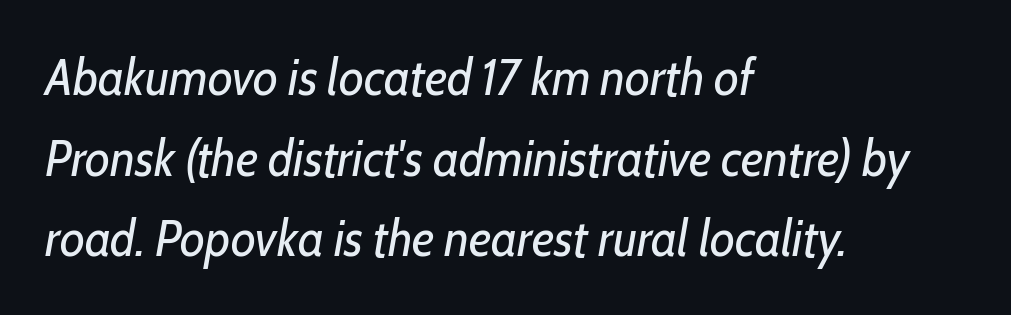
Q: Is the text bold? A: No.
Q: Is the text italic (slanted)? A: Yes, it leans right by about 10 degrees.
Q: Is the text underlined? A: No.
Q: How is the paragraph aligned? A: Left-aligned.
Q: Is the spacing between letters normal or unusually wide? A: Normal.
Q: Is the spacing between lines tight, normal or loose? A: Normal.
Q: Width (condensed, normal, or wide)? A: Condensed.
Q: Stroke contrast? A: Low.
Q: x-height? A: Medium.
Q: Monospaced? A: No.
